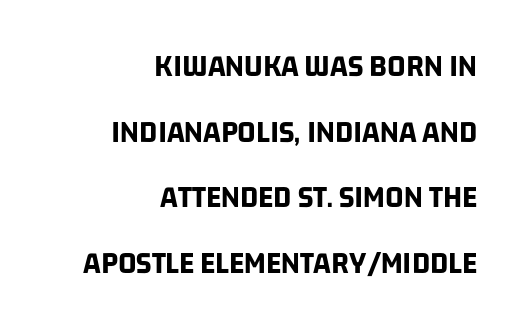
Q: Is the text bold? A: Yes.
Q: Is the typeface a serif or a sans-serif typeface? A: Sans-serif.
Q: Is the text underlined? A: No.
Q: How is the paragraph aligned? A: Right-aligned.
Q: Is the spacing between letters normal or unusually wide? A: Normal.
Q: Is the spacing between lines tight, normal or loose? A: Loose.
Q: Width (condensed, normal, or wide)? A: Condensed.
Q: Stroke contrast? A: Low.
Q: x-height? A: Large.
Q: Monospaced? A: No.
